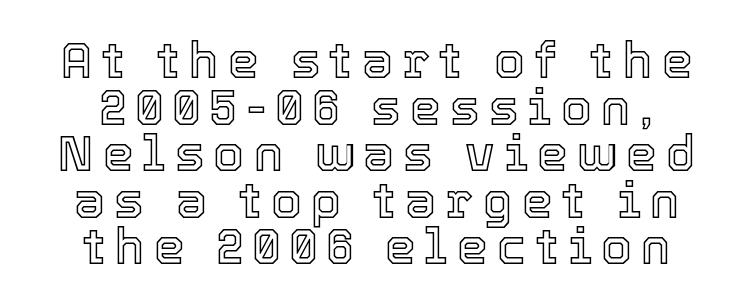
The space between consecutive lines is stingy. Is there any slant? The stems are plumb. Each row of text sits above clean, open space. Proportional: the letters do not fall into vertical columns.
